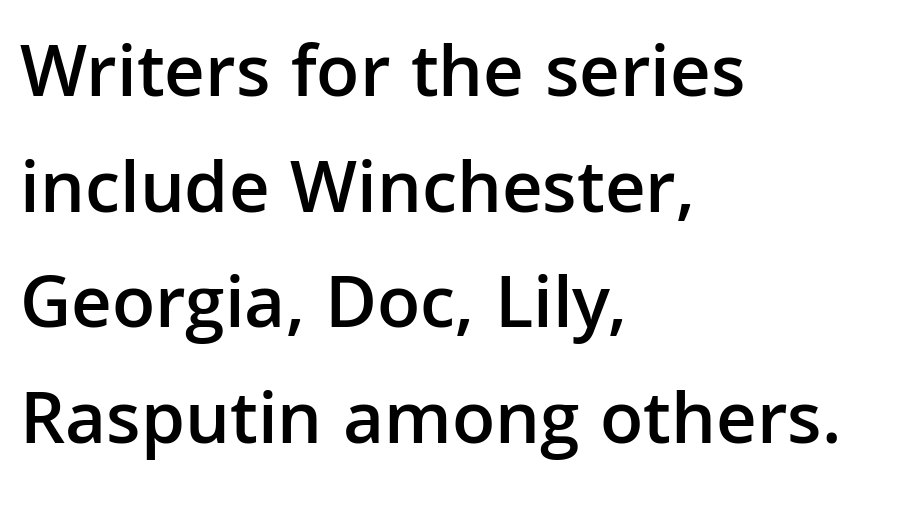
{"serif": "no", "italic": "no", "bold": "semi", "weight": "semibold", "width": "normal", "stroke_contrast": "low", "x_height": "medium", "monospaced": "no", "underline": "no", "align": "left", "line_spacing": "normal", "line_spacing_ratio": 1.52, "letter_spacing": "normal", "letter_spacing_em": 0.0, "glyph_px": 76}
